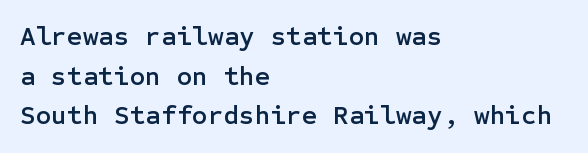
The image shows 27 px text type, upright; set left-aligned, normal line spacing (1.47x), normal letter spacing, not underlined.
